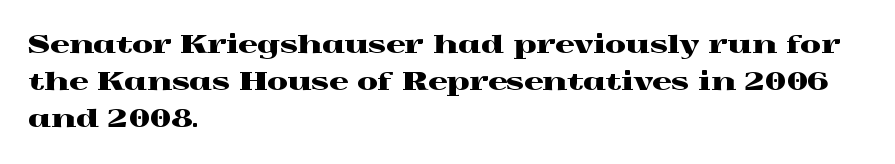
{"italic": "no", "underline": "no", "align": "left", "line_spacing": "normal", "line_spacing_ratio": 1.54, "letter_spacing": "normal", "letter_spacing_em": 0.0, "glyph_px": 24}
